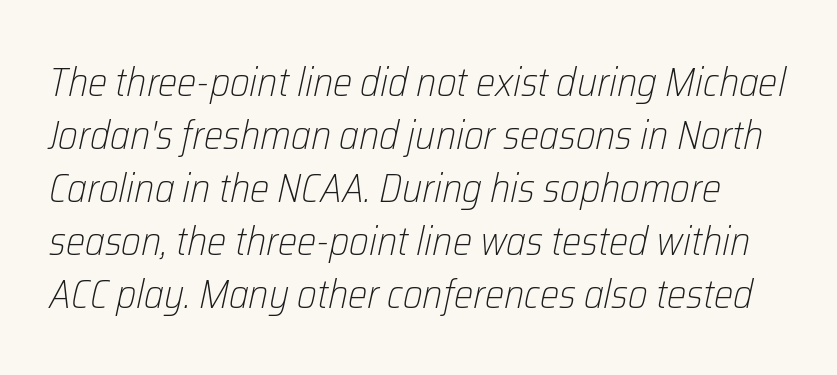
The image shows 41 px light, condensed type, italic (leaning right); set normal line spacing (1.29x), normal letter spacing, not underlined; low stroke contrast and a medium x-height.
